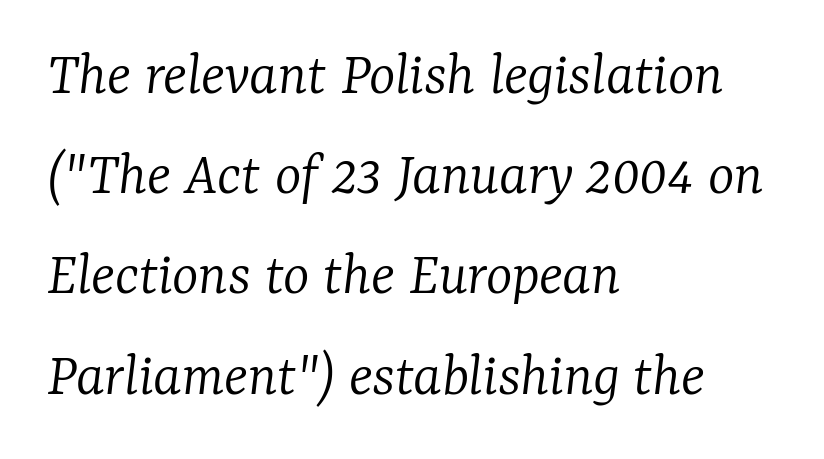
Q: Is the text bold? A: No.
Q: Is the text italic (slanted)? A: Yes, it leans right by about 7 degrees.
Q: Is the typeface a serif or a sans-serif typeface? A: Serif.
Q: Is the text underlined? A: No.
Q: How is the paragraph aligned? A: Left-aligned.
Q: Is the spacing between letters normal or unusually wide? A: Normal.
Q: Is the spacing between lines tight, normal or loose? A: Normal.
Q: Width (condensed, normal, or wide)? A: Normal.
Q: Stroke contrast? A: Low.
Q: x-height? A: Medium.
Q: Monospaced? A: No.
